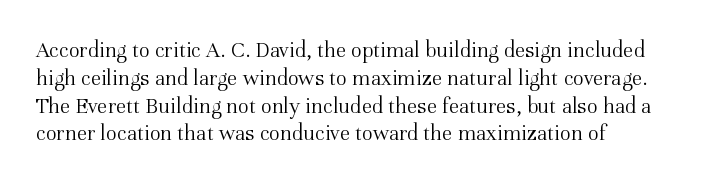
The image shows 23 px text type, upright; set left-aligned, line spacing 1.21x, normal letter spacing, not underlined.
